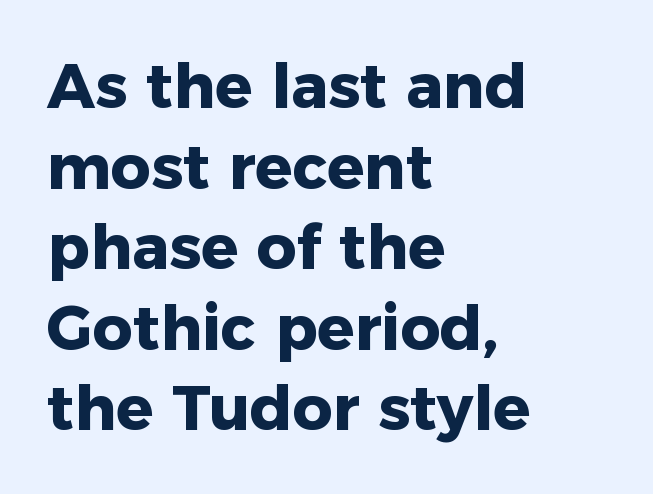
The letters advance in unequal steps, a hallmark of proportional type. The horizontal fit of the characters is conventional and even. The glyphs have the mass of a bold cut. Leftover space on each line is placed entirely after the last word. Honestly, there is no underline to notice here at all.
